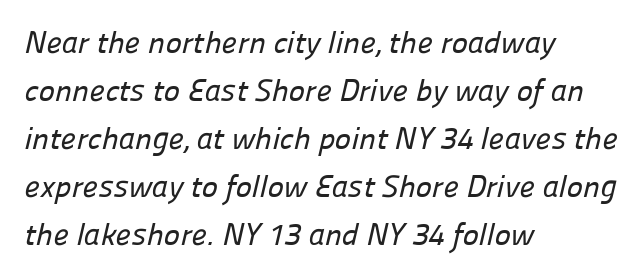
The image shows 31 px sans-serif type; set left-aligned, normal line spacing (1.55x), normal letter spacing, not underlined; low stroke contrast and a medium x-height.
